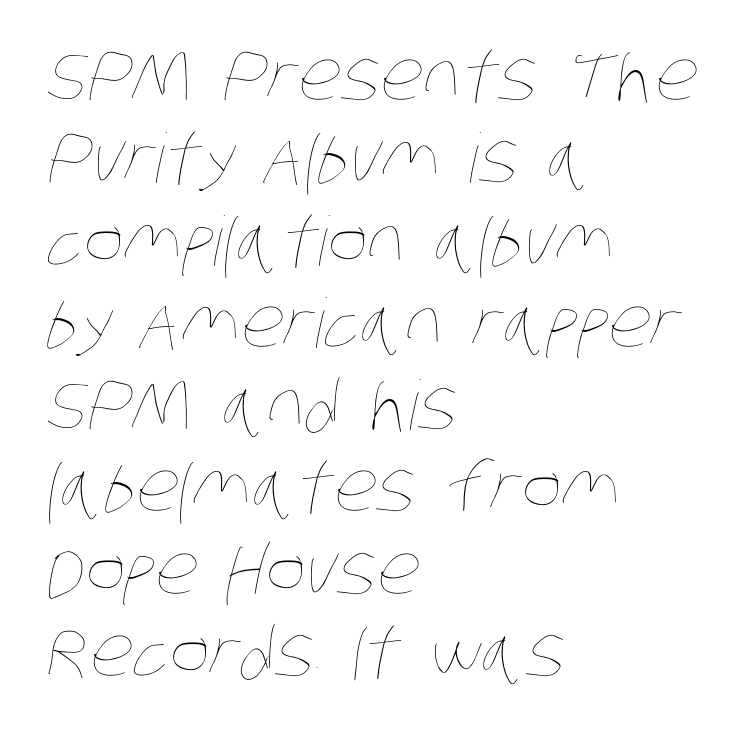
{"bold": "no", "weight": "thin", "width": "condensed", "stroke_contrast": "low", "x_height": "large", "monospaced": "no", "underline": "no", "align": "left", "line_spacing_ratio": 1.21, "letter_spacing": "normal", "letter_spacing_em": 0.0, "glyph_px": 68}
